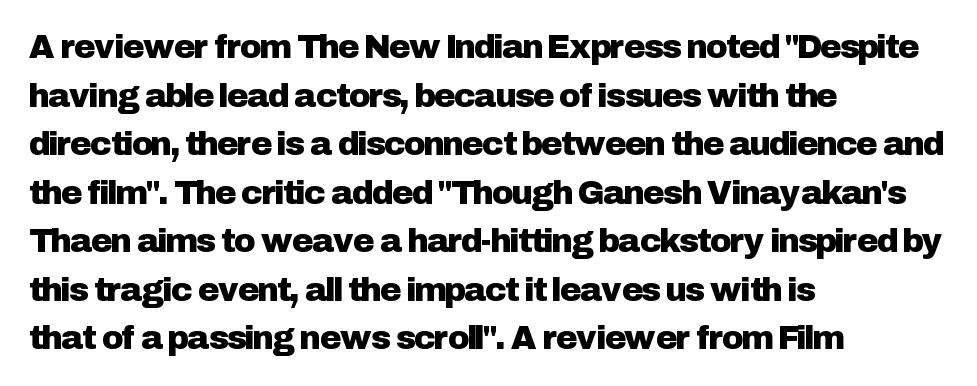
Check the space under the baseline: it is left empty. Is the block centered? No — it sits flush against the left margin. The letters carry no serifs — their stems end cleanly without finishing strokes. Looks like regular typesetting: each glyph gets only the width it needs. Leading: standard. Nope, not italic — everything's standing straight.
